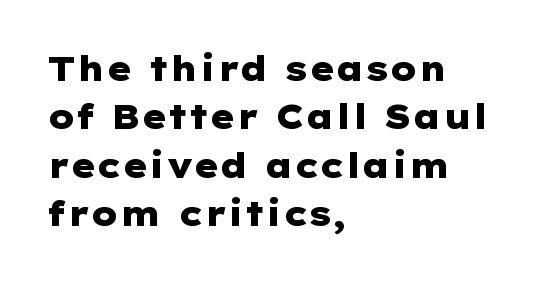
Q: Is the text bold? A: Yes.
Q: Is the text italic (slanted)? A: No, it is upright.
Q: Is the typeface a serif or a sans-serif typeface? A: Sans-serif.
Q: Is the text underlined? A: No.
Q: How is the paragraph aligned? A: Left-aligned.
Q: Is the spacing between letters normal or unusually wide? A: Normal.
Q: Is the spacing between lines tight, normal or loose? A: Normal.
Q: Width (condensed, normal, or wide)? A: Wide.
Q: Stroke contrast? A: Low.
Q: x-height? A: Medium.
